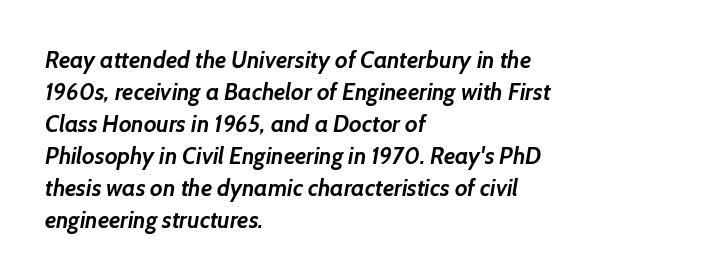
{"bold": "yes", "underline": "no", "align": "left", "line_spacing": "normal", "line_spacing_ratio": 1.39, "letter_spacing": "normal", "letter_spacing_em": 0.0, "glyph_px": 23}
